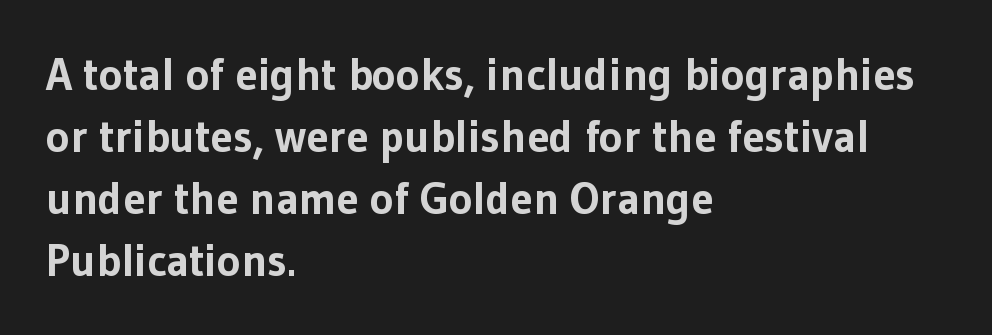
Q: Is the text bold? A: Yes.
Q: Is the text italic (slanted)? A: No, it is upright.
Q: Is the typeface a serif or a sans-serif typeface? A: Sans-serif.
Q: Is the text underlined? A: No.
Q: How is the paragraph aligned? A: Left-aligned.
Q: Is the spacing between letters normal or unusually wide? A: Normal.
Q: Is the spacing between lines tight, normal or loose? A: Normal.
Q: Width (condensed, normal, or wide)? A: Normal.
Q: Stroke contrast? A: Low.
Q: x-height? A: Medium.
Q: Monospaced? A: No.
